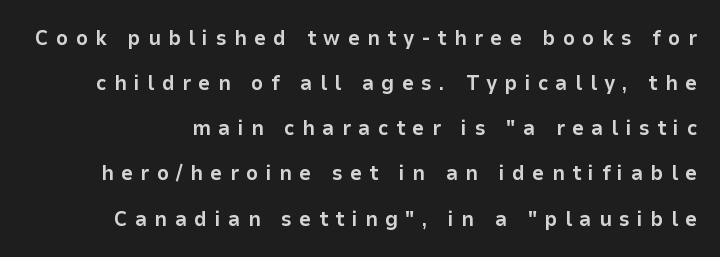
{"italic": "no", "bold": "yes", "underline": "no", "line_spacing": "loose", "line_spacing_ratio": 2.15, "letter_spacing": "wide", "letter_spacing_em": 0.35, "glyph_px": 21}
